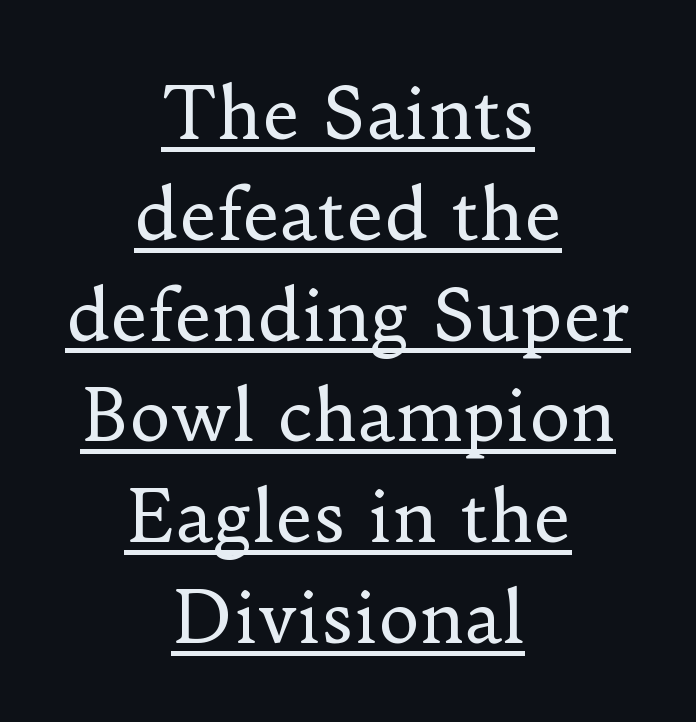
Q: Is the text bold? A: No.
Q: Is the text italic (slanted)? A: No, it is upright.
Q: Is the typeface a serif or a sans-serif typeface? A: Serif.
Q: Is the text underlined? A: Yes.
Q: How is the paragraph aligned? A: Centered.
Q: Is the spacing between letters normal or unusually wide? A: Normal.
Q: Is the spacing between lines tight, normal or loose? A: Normal.
Q: Width (condensed, normal, or wide)? A: Normal.
Q: Stroke contrast? A: Low.
Q: x-height? A: Small.
Q: Monospaced? A: No.
